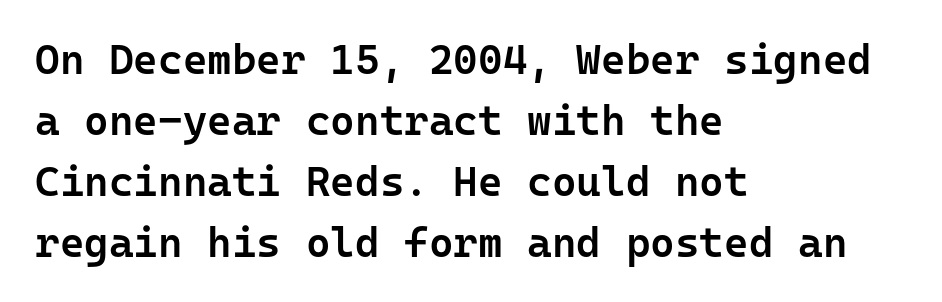
{"serif": "no", "italic": "no", "bold": "semi", "weight": "semibold", "width": "normal", "stroke_contrast": "low", "x_height": "medium", "monospaced": "yes", "underline": "no", "align": "left", "line_spacing": "normal", "line_spacing_ratio": 1.45, "letter_spacing": "normal", "letter_spacing_em": 0.0, "glyph_px": 42}
